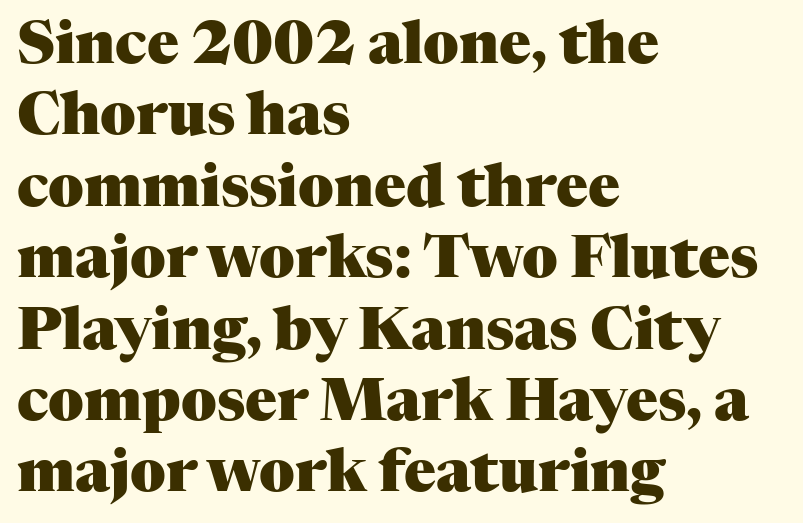
Q: Is the text bold? A: Yes.
Q: Is the text italic (slanted)? A: No, it is upright.
Q: Is the typeface a serif or a sans-serif typeface? A: Serif.
Q: Is the text underlined? A: No.
Q: How is the paragraph aligned? A: Left-aligned.
Q: Is the spacing between letters normal or unusually wide? A: Normal.
Q: Width (condensed, normal, or wide)? A: Normal.
Q: Stroke contrast? A: Medium.
Q: x-height? A: Medium.
Q: Monospaced? A: No.
